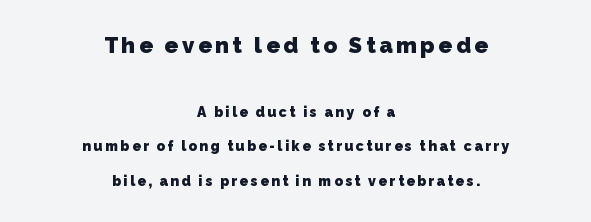
Is the block centered? Yes — each line is placed symmetrically about the middle. Block one is the big one; block two sits smaller underneath. Each glyph is drawn with heavy, bold strokes. Check the space under the baseline: it is left empty. The line-height multiplier appears high, well above default.
